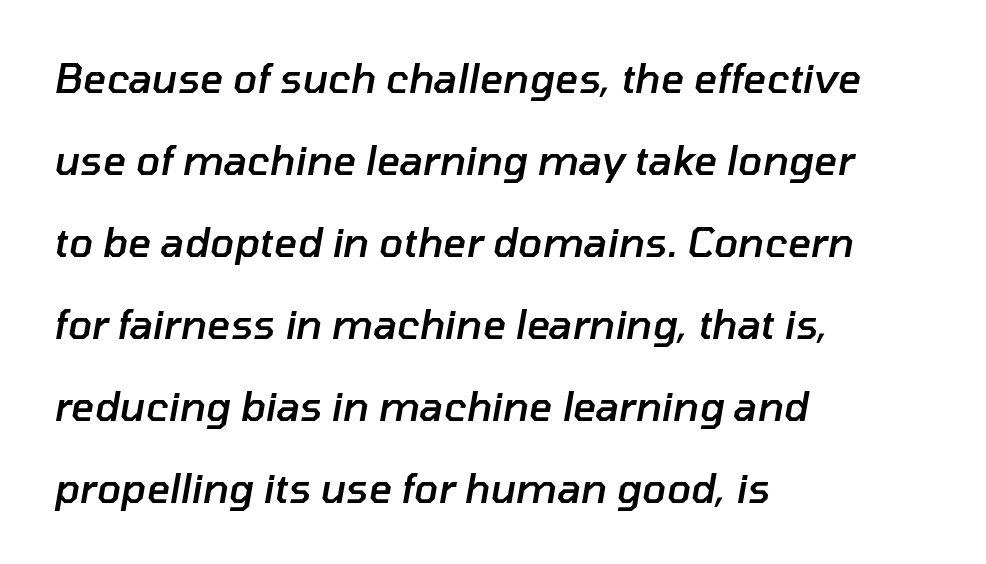
The glyphs look as if they've been sheared to an angle. The rendering uses natural spacing where letterforms have individual widths. Reading down the block, your eye returns to a fixed left position each line. Rule under the text: the space is simply empty. Firm but not heavy-handed strokes: this text is semibold.
